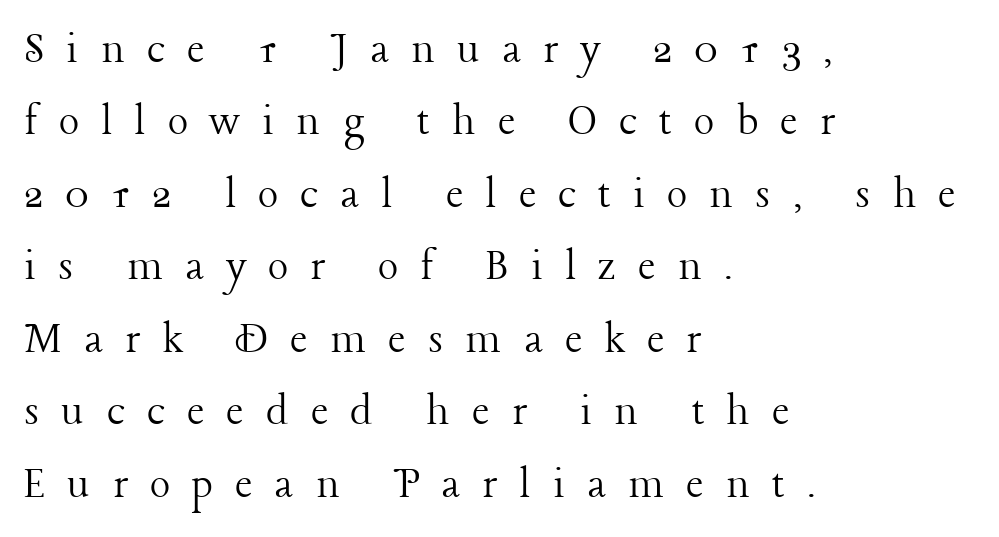
Q: Is the text bold? A: No.
Q: Is the text italic (slanted)? A: No, it is upright.
Q: Is the typeface a serif or a sans-serif typeface? A: Serif.
Q: Is the text underlined? A: No.
Q: How is the paragraph aligned? A: Left-aligned.
Q: Is the spacing between letters normal or unusually wide? A: Unusually wide.
Q: Is the spacing between lines tight, normal or loose? A: Normal.
Q: Width (condensed, normal, or wide)? A: Normal.
Q: Stroke contrast? A: Low.
Q: x-height? A: Medium.
Q: Monospaced? A: No.
